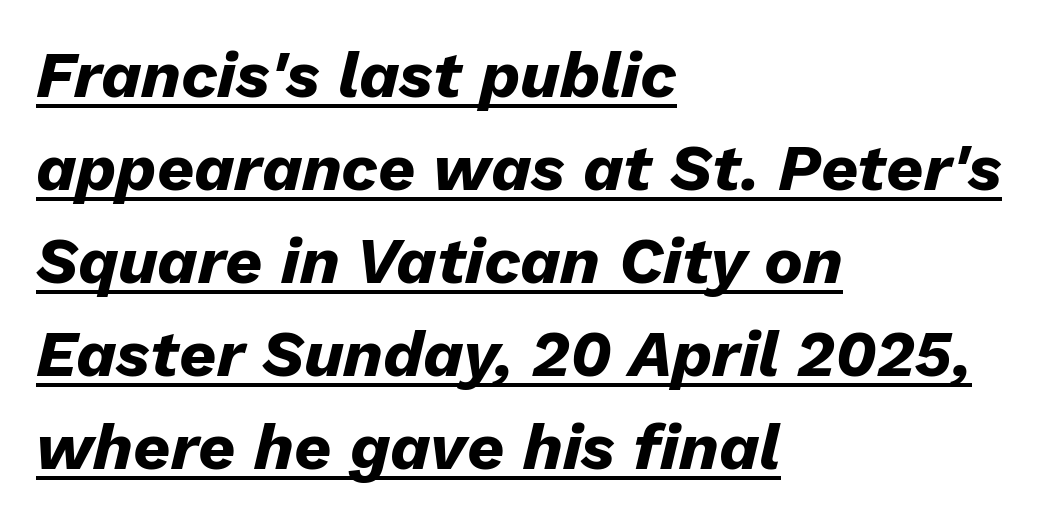
{"italic": "yes", "lean": "right", "slant_degrees": 13, "bold": "yes", "weight": "heavy", "width": "normal", "stroke_contrast": "low", "x_height": "medium", "monospaced": "no", "underline": "yes", "align": "left", "line_spacing": "normal", "line_spacing_ratio": 1.43, "letter_spacing": "normal", "letter_spacing_em": 0.0, "glyph_px": 65}
